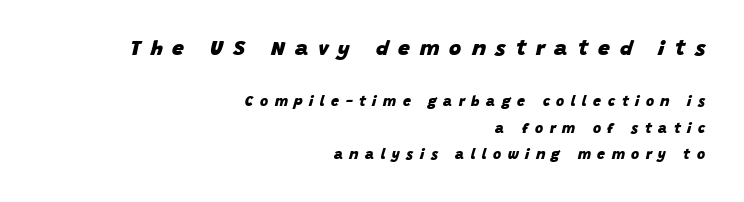
Compared with typical body copy, the letter spacing here is much looser. Larger block? The one above; the one below is distinctly smaller. Would a proofreader flag this as italicized? Yes. A clean baseline with only descenders dipping below it.
